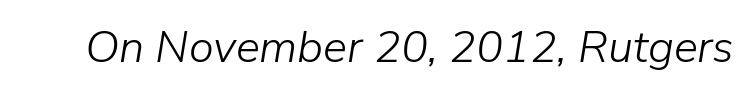
Words appear dense and cohesive because spacing is normal. Here the designer chose a conventional face with non-uniform glyph widths. Each row of text sits above clean, open space. Weight: regular or lighter. A typesetter would mark this as italic.
